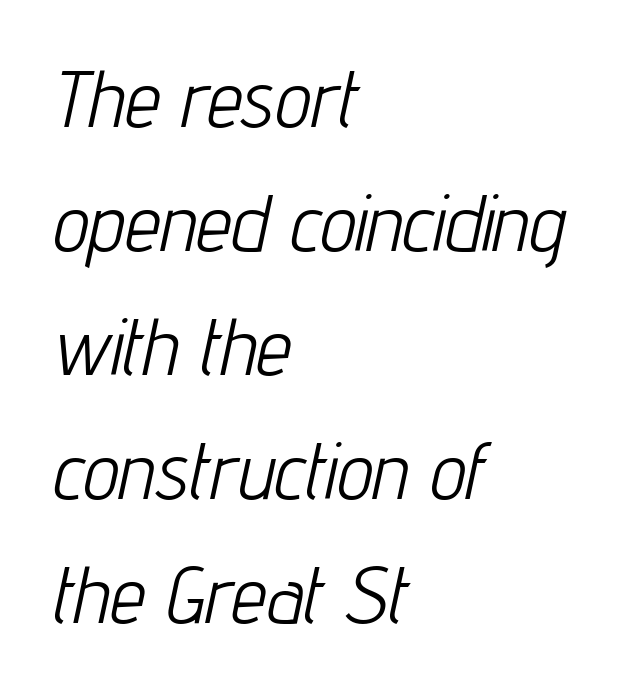
The image shows 80 px light, condensed type, italic (leaning right); set left-aligned, normal line spacing (1.55x), normal letter spacing, not underlined; low stroke contrast and a medium x-height.
